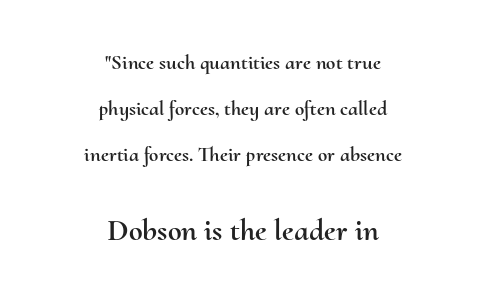
{"italic": "no", "width": "normal", "stroke_contrast": "medium", "x_height": "small", "monospaced": "no", "underline": "no", "align": "center", "line_spacing": "loose", "line_spacing_ratio": 2.18, "letter_spacing": "normal", "letter_spacing_em": 0.0, "larger_block": "second", "size_ratio": 1.48, "glyph_px": 31}
